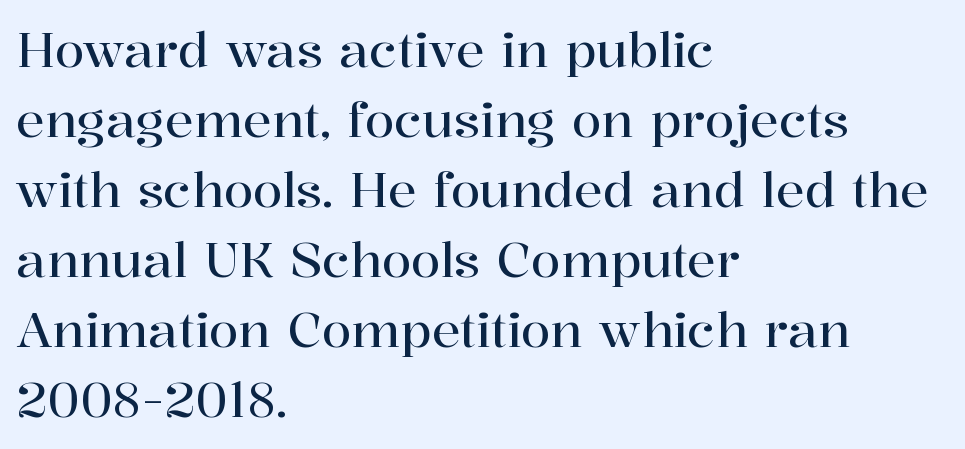
{"serif": "yes", "italic": "no", "width": "normal", "stroke_contrast": "high", "x_height": "medium", "monospaced": "no", "underline": "no", "align": "left", "line_spacing": "normal", "line_spacing_ratio": 1.46, "letter_spacing": "normal", "letter_spacing_em": 0.0, "glyph_px": 48}
